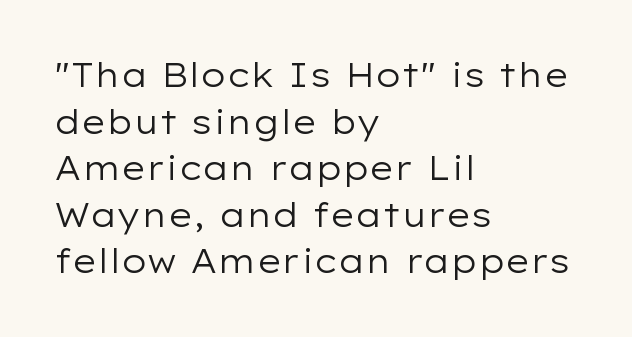
The image shows 33 px regular-weight, wide sans-serif type, upright; set left-aligned, normal line spacing (1.41x), normal letter spacing, not underlined; low stroke contrast and a medium x-height.
